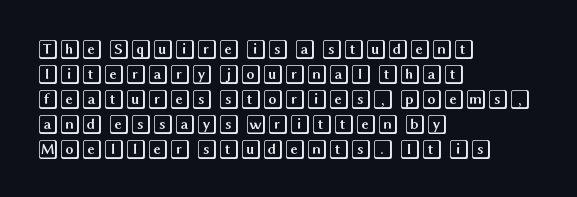
The image shows 20 px text type, upright; set left-aligned, normal line spacing (1.25x), normal letter spacing, not underlined.
